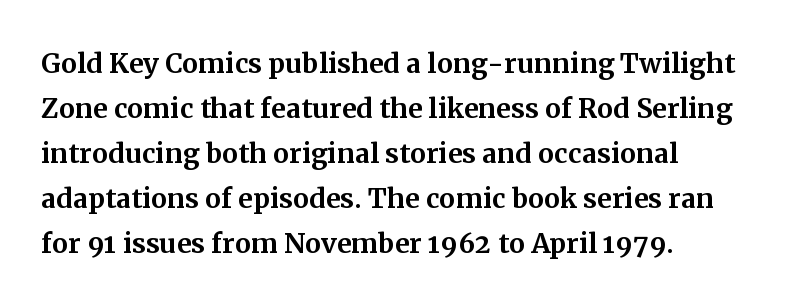
The image shows 36 px serif type, upright; set left-aligned, normal line spacing (1.25x), normal letter spacing, not underlined; medium stroke contrast and a medium x-height.
